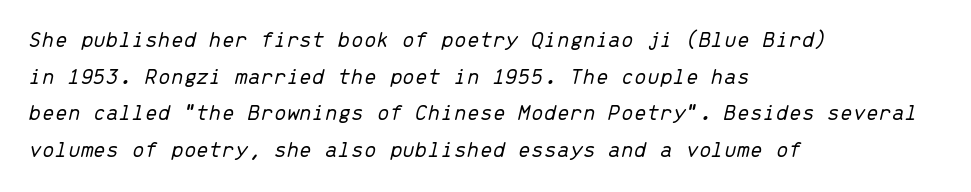
{"italic": "yes", "lean": "right", "slant_degrees": 13, "bold": "no", "underline": "no", "align": "left", "line_spacing": "normal", "line_spacing_ratio": 1.59, "letter_spacing": "normal", "letter_spacing_em": 0.0, "glyph_px": 23}
